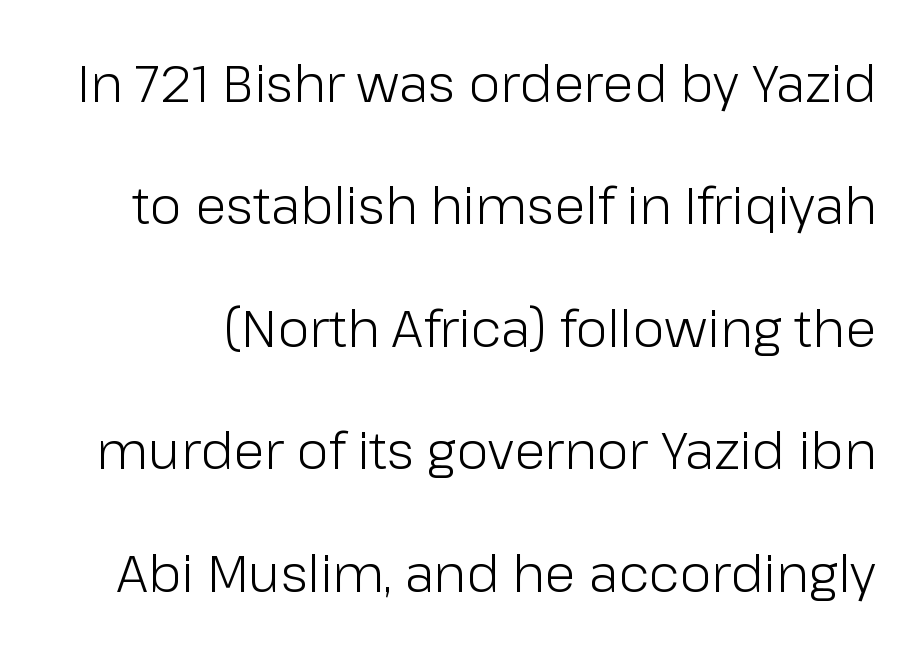
The image shows 51 px light sans-serif type, upright; set loose line spacing (2.4x), normal letter spacing, not underlined; low stroke contrast and a medium x-height.
